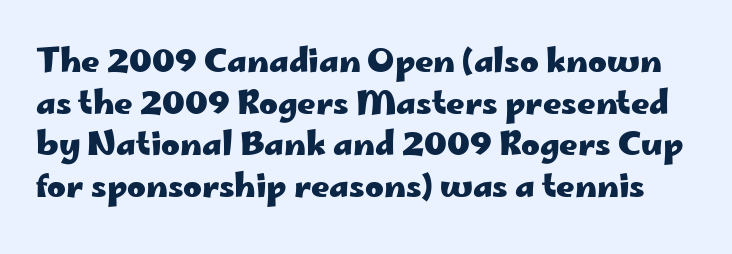
Q: Is the text bold? A: Yes.
Q: Is the text italic (slanted)? A: No, it is upright.
Q: Is the typeface a serif or a sans-serif typeface? A: Sans-serif.
Q: Is the text underlined? A: No.
Q: Is the spacing between letters normal or unusually wide? A: Normal.
Q: Is the spacing between lines tight, normal or loose? A: Normal.
Q: Width (condensed, normal, or wide)? A: Wide.
Q: Stroke contrast? A: Low.
Q: x-height? A: Small.
Q: Monospaced? A: No.
